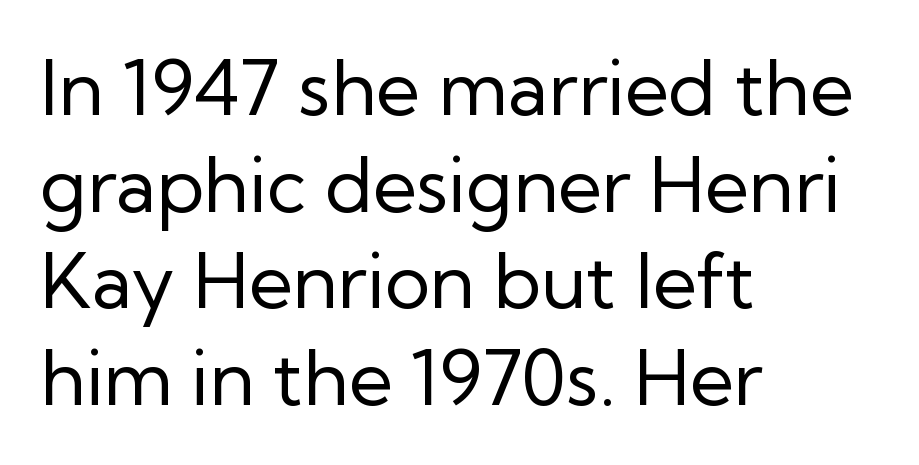
Q: Is the text bold? A: No.
Q: Is the text italic (slanted)? A: No, it is upright.
Q: Is the typeface a serif or a sans-serif typeface? A: Sans-serif.
Q: Is the text underlined? A: No.
Q: How is the paragraph aligned? A: Left-aligned.
Q: Is the spacing between letters normal or unusually wide? A: Normal.
Q: Is the spacing between lines tight, normal or loose? A: Normal.
Q: Width (condensed, normal, or wide)? A: Normal.
Q: Stroke contrast? A: Low.
Q: x-height? A: Medium.
Q: Monospaced? A: No.
